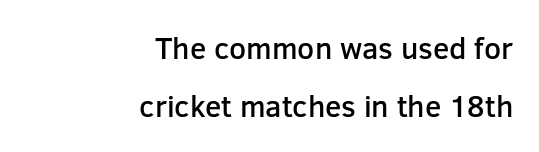
{"serif": "no", "italic": "no", "bold": "semi", "weight": "semibold", "width": "normal", "stroke_contrast": "low", "x_height": "medium", "monospaced": "no", "underline": "no", "align": "right", "line_spacing": "loose", "line_spacing_ratio": 1.92, "letter_spacing": "normal", "letter_spacing_em": 0.0, "glyph_px": 30}
